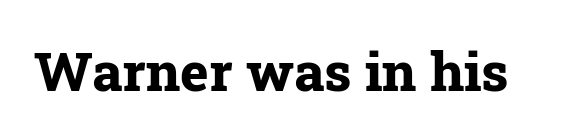
The image shows 54 px bold serif type, upright; set normal letter spacing, not underlined; low stroke contrast and a medium x-height.
